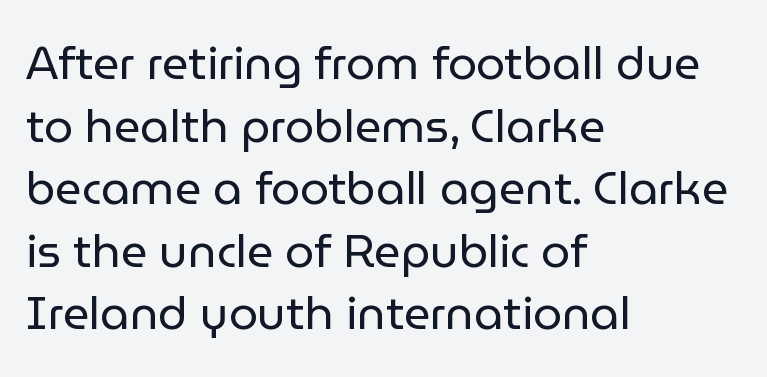
A bare baseline throughout the passage. The letters look calm and open, with moderate or lighter stems. Italic? Not at all — the glyphs are vertical. The passage shown stacks its lines at a standard gap. The rendering uses natural spacing where letterforms have individual widths. The rag falls on the right side of this text block.
